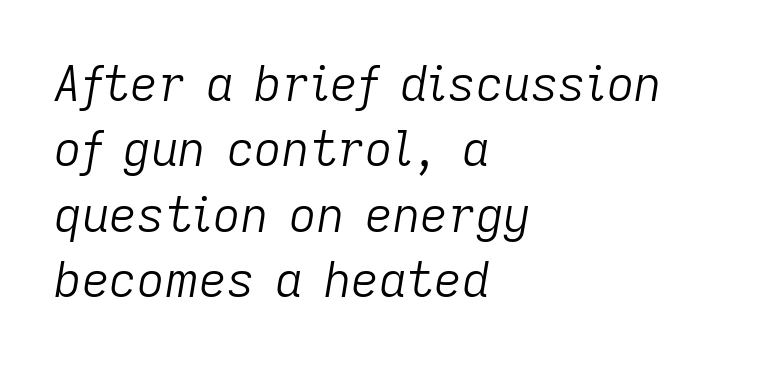
Looking at the ascenders, they clearly lean. Spacing verdict: proportional, widths tailored to each character. Stems and bowls with no extra thickness — not bold. If you measured baseline to baseline, you'd find a middling distance.
